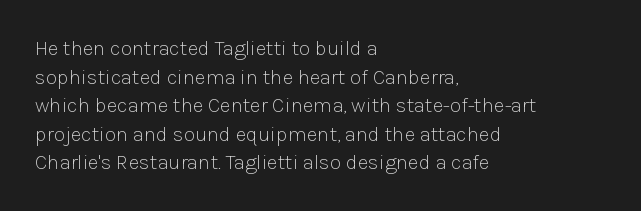
{"italic": "no", "bold": "no", "underline": "no", "align": "left", "line_spacing": "normal", "line_spacing_ratio": 1.36, "letter_spacing": "normal", "letter_spacing_em": 0.0, "glyph_px": 21}
